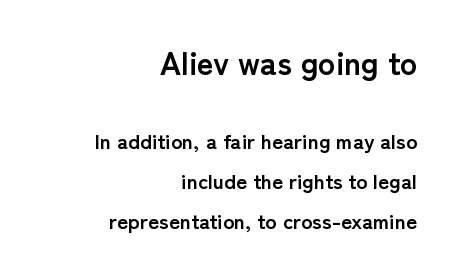
The image shows 32 px semibold sans-serif type, upright; set right-aligned, loose line spacing (1.91x), normal letter spacing, not underlined; the first (top) block is 1.52x larger; low stroke contrast and a medium x-height.
